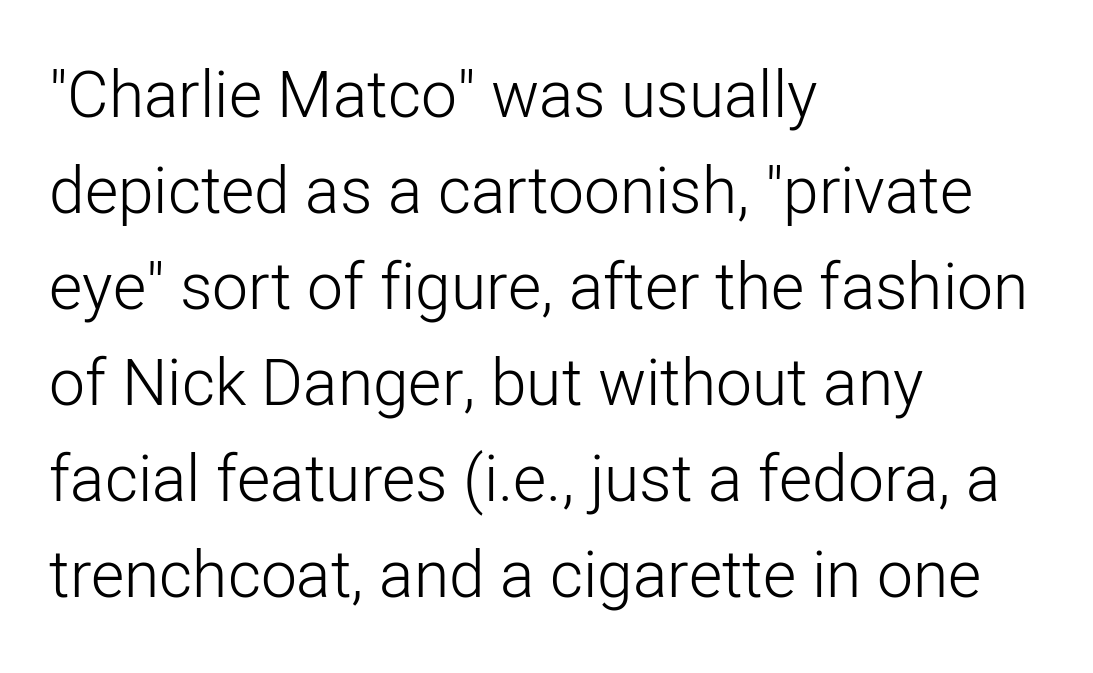
Q: Is the text bold? A: No.
Q: Is the text italic (slanted)? A: No, it is upright.
Q: Is the typeface a serif or a sans-serif typeface? A: Sans-serif.
Q: Is the text underlined? A: No.
Q: How is the paragraph aligned? A: Left-aligned.
Q: Is the spacing between letters normal or unusually wide? A: Normal.
Q: Is the spacing between lines tight, normal or loose? A: Normal.
Q: Width (condensed, normal, or wide)? A: Normal.
Q: Stroke contrast? A: Low.
Q: x-height? A: Medium.
Q: Monospaced? A: No.
